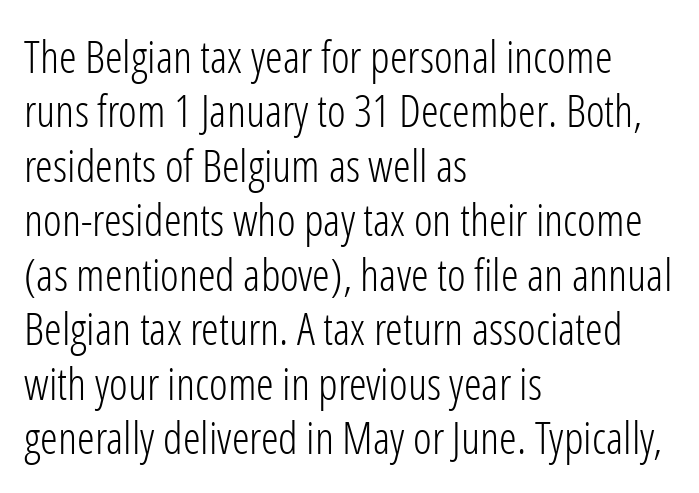
Q: Is the text bold? A: No.
Q: Is the text italic (slanted)? A: No, it is upright.
Q: Is the typeface a serif or a sans-serif typeface? A: Sans-serif.
Q: Is the text underlined? A: No.
Q: How is the paragraph aligned? A: Left-aligned.
Q: Is the spacing between letters normal or unusually wide? A: Normal.
Q: Width (condensed, normal, or wide)? A: Condensed.
Q: Stroke contrast? A: Low.
Q: x-height? A: Medium.
Q: Monospaced? A: No.
